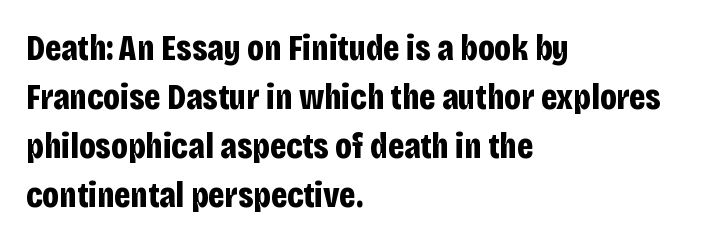
Q: Is the text bold? A: Yes.
Q: Is the text italic (slanted)? A: No, it is upright.
Q: Is the typeface a serif or a sans-serif typeface? A: Sans-serif.
Q: Is the text underlined? A: No.
Q: How is the paragraph aligned? A: Left-aligned.
Q: Is the spacing between letters normal or unusually wide? A: Normal.
Q: Is the spacing between lines tight, normal or loose? A: Normal.
Q: Width (condensed, normal, or wide)? A: Condensed.
Q: Stroke contrast? A: Low.
Q: x-height? A: Large.
Q: Monospaced? A: No.
